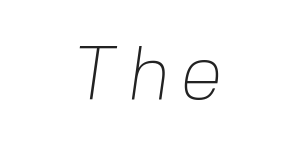
Q: Is the text bold? A: No.
Q: Is the typeface a serif or a sans-serif typeface? A: Sans-serif.
Q: Is the text underlined? A: No.
Q: How is the paragraph aligned? A: Centered.
Q: Width (condensed, normal, or wide)? A: Normal.
Q: Stroke contrast? A: Low.
Q: x-height? A: Medium.
Q: Monospaced? A: No.
